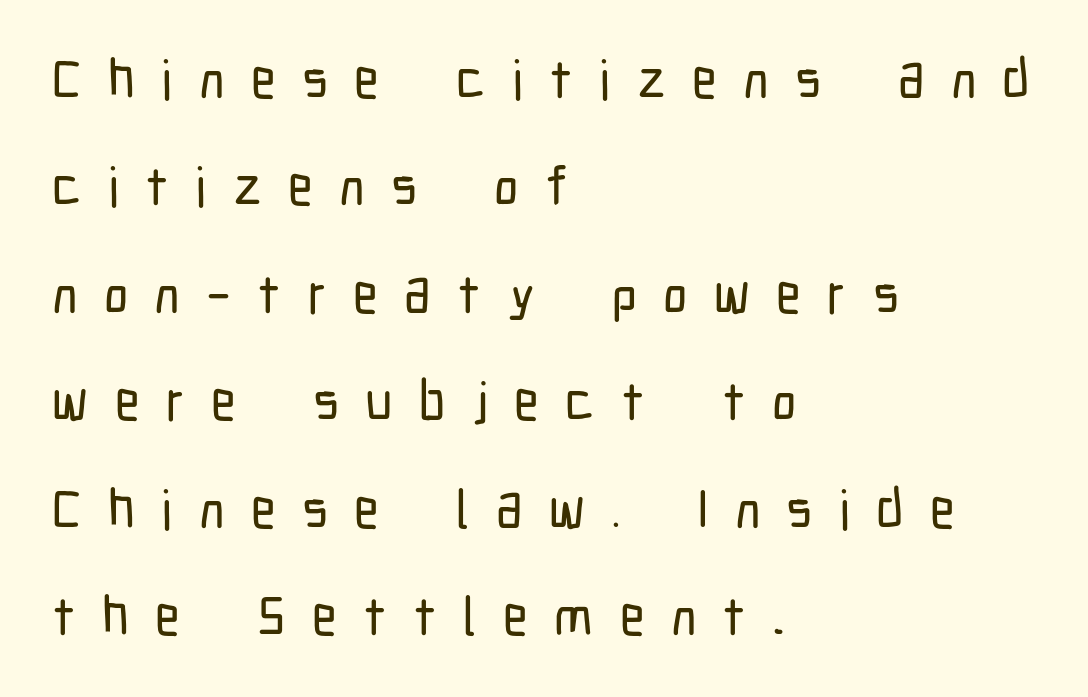
{"serif": "no", "italic": "no", "width": "condensed", "stroke_contrast": "low", "x_height": "medium", "monospaced": "no", "underline": "no", "align": "left", "line_spacing": "loose", "line_spacing_ratio": 1.99, "letter_spacing": "wide", "letter_spacing_em": 0.49, "glyph_px": 54}
